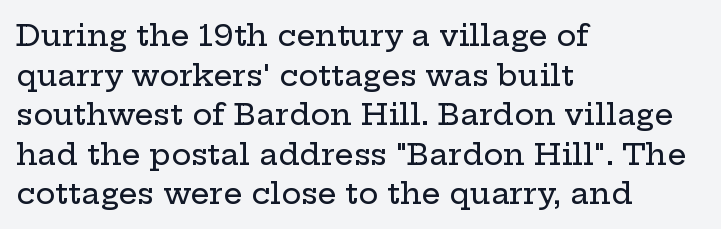
Q: Is the text italic (slanted)? A: No, it is upright.
Q: Is the typeface a serif or a sans-serif typeface? A: Serif.
Q: Is the text underlined? A: No.
Q: How is the paragraph aligned? A: Left-aligned.
Q: Is the spacing between letters normal or unusually wide? A: Normal.
Q: Is the spacing between lines tight, normal or loose? A: Normal.
Q: Width (condensed, normal, or wide)? A: Wide.
Q: Stroke contrast? A: Low.
Q: x-height? A: Medium.
Q: Monospaced? A: No.
